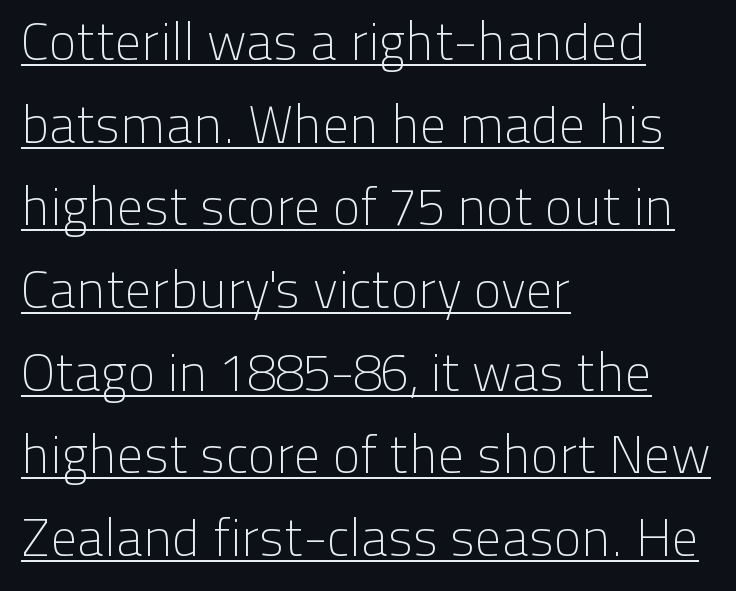
A classic flush-left, rag-right setting is used for this passage. Glyph-to-glyph distance matches everyday printed text. Nope, not italic — everything's standing straight. Regular leading. Do the characters align in a grid? No, the font is proportional. The weight tops out at a normal text grade.
